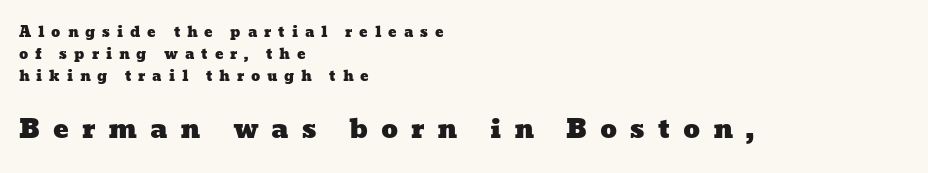
Baseline-to-baseline distance is the conventional proportion of letter height. Any mark beneath the type? The region is blank. Type size steps up from the first block to the second. A student would call this left alignment; a typographer would say flush left, rag right.
